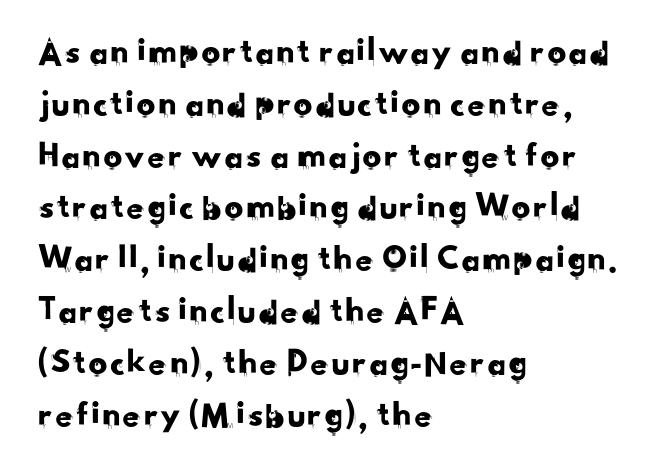
The image shows 37 px sans-serif type; set left-aligned, normal line spacing (1.4x), normal letter spacing, not underlined; low stroke contrast and a small x-height.
